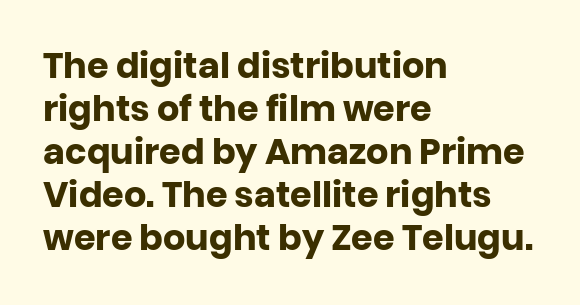
The image shows 35 px heavy sans-serif type, upright; set left-aligned, line spacing 1.23x, normal letter spacing, not underlined; low stroke contrast and a large x-height.
